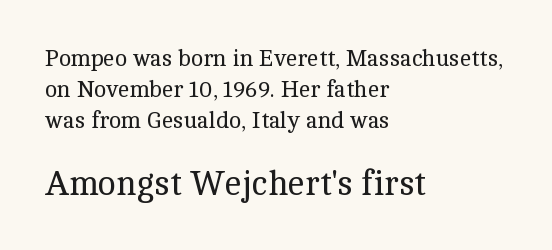
{"serif": "yes", "italic": "no", "bold": "no", "weight": "regular", "width": "normal", "x_height": "medium", "monospaced": "no", "underline": "no", "align": "left", "line_spacing": "normal", "line_spacing_ratio": 1.35, "letter_spacing": "normal", "letter_spacing_em": 0.0, "larger_block": "second", "size_ratio": 1.48, "glyph_px": 34}
